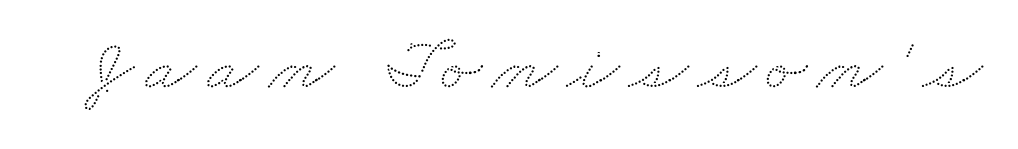
Descenders are the only things crossing below the line. The letters advance in unequal steps, a hallmark of proportional type.
